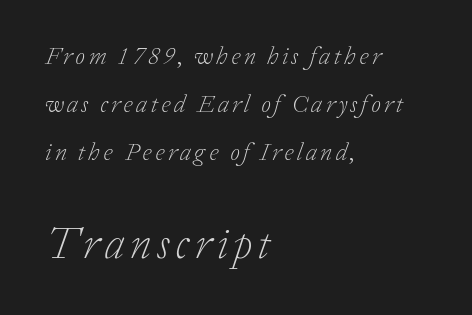
Q: Is the text bold? A: No.
Q: Is the text italic (slanted)? A: Yes, it leans right by about 20 degrees.
Q: Is the typeface a serif or a sans-serif typeface? A: Serif.
Q: Is the text underlined? A: No.
Q: How is the paragraph aligned? A: Left-aligned.
Q: Is the spacing between lines tight, normal or loose? A: Loose.
Q: Which block of text is set in a larger size, the first (top) or the second (bottom)? A: The second (bottom) one.
Q: Width (condensed, normal, or wide)? A: Normal.
Q: Stroke contrast? A: Low.
Q: x-height? A: Medium.
Q: Monospaced? A: No.
